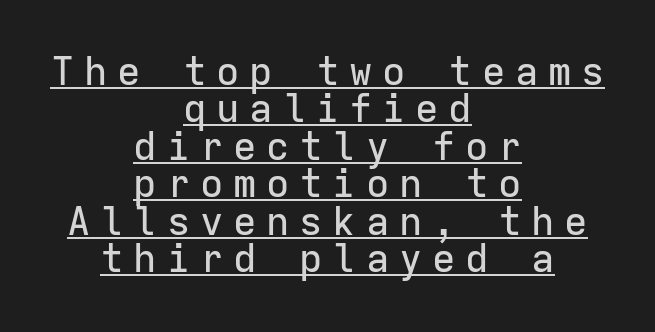
The image shows 39 px sans-serif type, upright, monospaced; set centered, tight line spacing (0.96x), unusually wide letter spacing (+0.25 em), underlined; low stroke contrast and a medium x-height.
